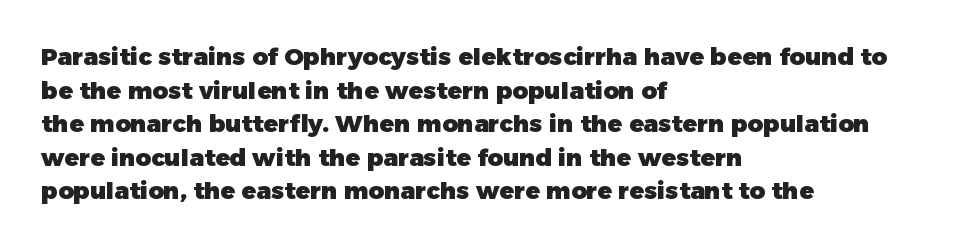
Q: Is the text bold? A: Yes.
Q: Is the text italic (slanted)? A: No, it is upright.
Q: Is the text underlined? A: No.
Q: How is the paragraph aligned? A: Left-aligned.
Q: Is the spacing between letters normal or unusually wide? A: Normal.
Q: Is the spacing between lines tight, normal or loose? A: Normal.
